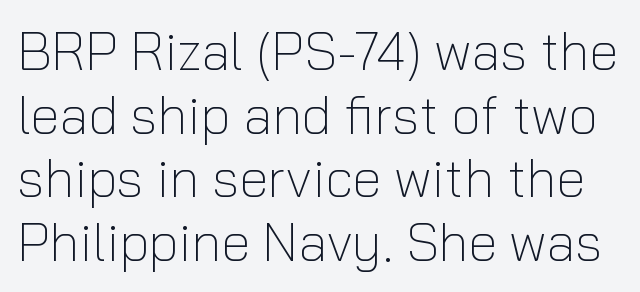
{"serif": "no", "italic": "no", "bold": "no", "weight": "light", "width": "normal", "stroke_contrast": "low", "x_height": "medium", "monospaced": "no", "underline": "no", "line_spacing_ratio": 1.2, "letter_spacing": "normal", "letter_spacing_em": 0.0, "glyph_px": 53}
